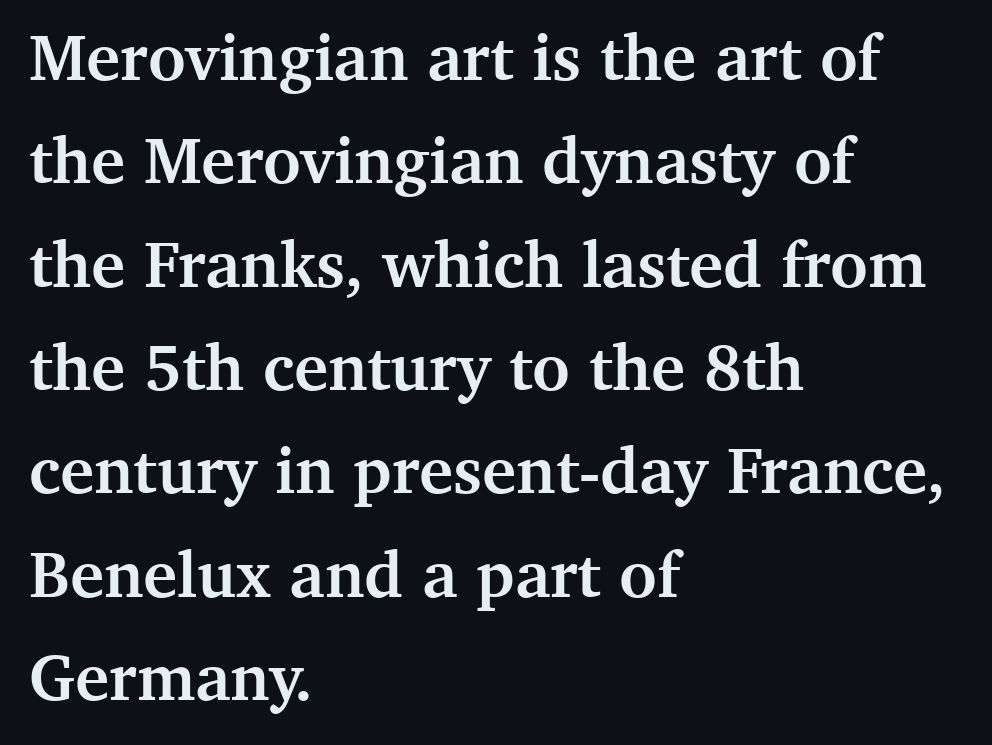
Q: Is the text bold? A: Yes.
Q: Is the text italic (slanted)? A: No, it is upright.
Q: Is the typeface a serif or a sans-serif typeface? A: Serif.
Q: Is the text underlined? A: No.
Q: How is the paragraph aligned? A: Left-aligned.
Q: Is the spacing between letters normal or unusually wide? A: Normal.
Q: Is the spacing between lines tight, normal or loose? A: Normal.
Q: Width (condensed, normal, or wide)? A: Normal.
Q: Stroke contrast? A: Medium.
Q: x-height? A: Medium.
Q: Monospaced? A: No.
